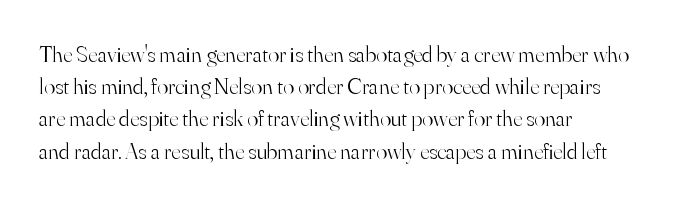
{"italic": "no", "bold": "no", "underline": "no", "align": "left", "line_spacing": "normal", "line_spacing_ratio": 1.4, "letter_spacing": "normal", "letter_spacing_em": 0.0, "glyph_px": 23}
